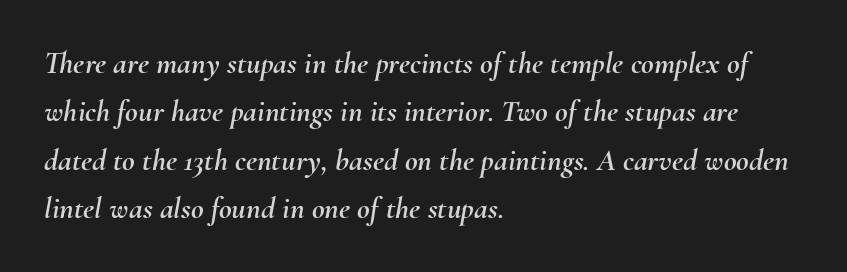
Q: Is the text italic (slanted)? A: Yes, it leans right by about 10 degrees.
Q: Is the text underlined? A: No.
Q: How is the paragraph aligned? A: Left-aligned.
Q: Is the spacing between letters normal or unusually wide? A: Normal.
Q: Is the spacing between lines tight, normal or loose? A: Normal.
Q: Width (condensed, normal, or wide)? A: Normal.
Q: Stroke contrast? A: Medium.
Q: x-height? A: Small.
Q: Monospaced? A: No.
